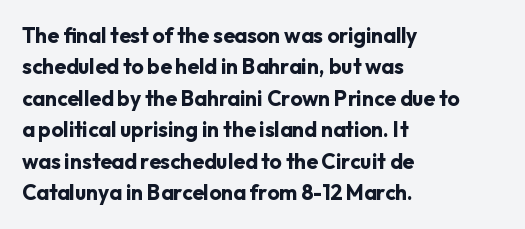
Q: Is the text bold? A: Yes.
Q: Is the text italic (slanted)? A: No, it is upright.
Q: Is the text underlined? A: No.
Q: How is the paragraph aligned? A: Left-aligned.
Q: Is the spacing between letters normal or unusually wide? A: Normal.
Q: Is the spacing between lines tight, normal or loose? A: Normal.
